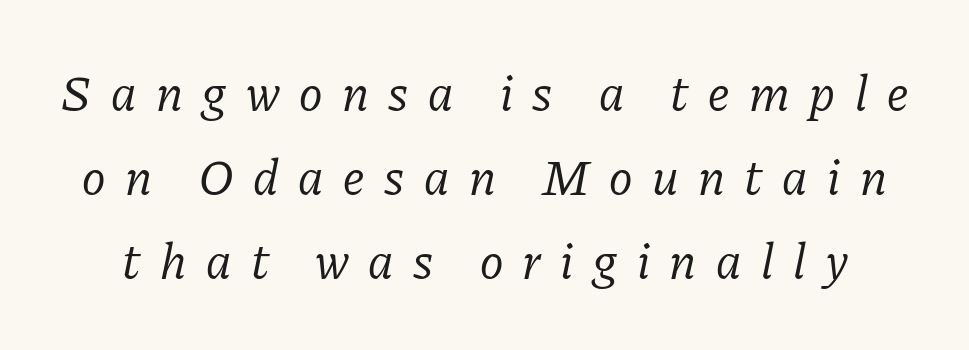
{"serif": "yes", "italic": "yes", "lean": "right", "slant_degrees": 11, "bold": "no", "weight": "regular", "width": "normal", "stroke_contrast": "low", "x_height": "medium", "monospaced": "no", "underline": "no", "line_spacing": "normal", "line_spacing_ratio": 1.68, "letter_spacing": "wide", "letter_spacing_em": 0.39, "glyph_px": 50}
